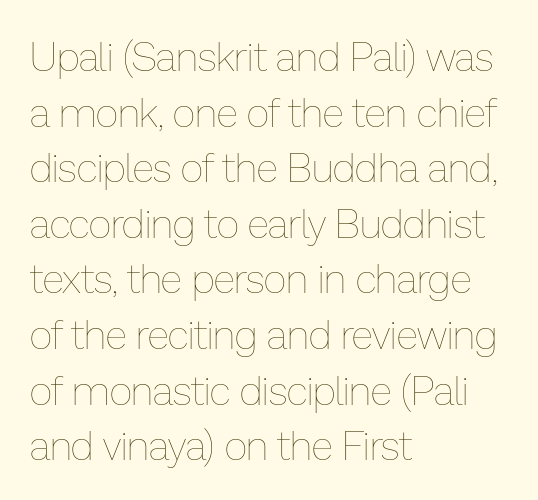
Q: Is the text bold? A: No.
Q: Is the text italic (slanted)? A: No, it is upright.
Q: Is the text underlined? A: No.
Q: How is the paragraph aligned? A: Left-aligned.
Q: Is the spacing between letters normal or unusually wide? A: Normal.
Q: Is the spacing between lines tight, normal or loose? A: Normal.
Q: Width (condensed, normal, or wide)? A: Normal.
Q: Stroke contrast? A: Low.
Q: x-height? A: Medium.
Q: Monospaced? A: No.
